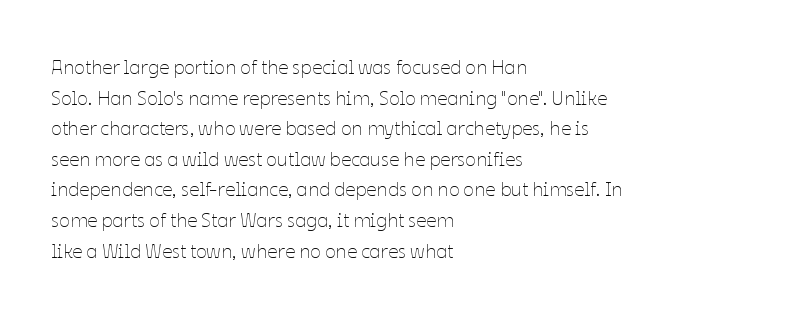
The image shows 20 px text type, upright; set left-aligned, normal line spacing (1.53x), normal letter spacing, not underlined.
